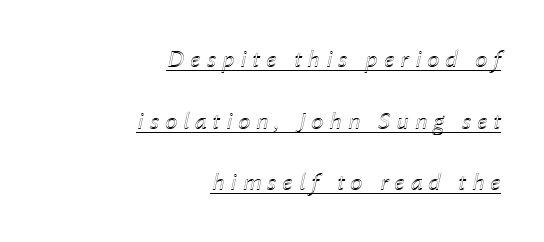
A typesetter would mark this as italic. Is the letter spacing exaggerated? Yes — the characters are pushed far apart. Vertically, the passage feels expansive, rows floating well apart. Layout note: lines flush right. Underlining? Definitely there.
